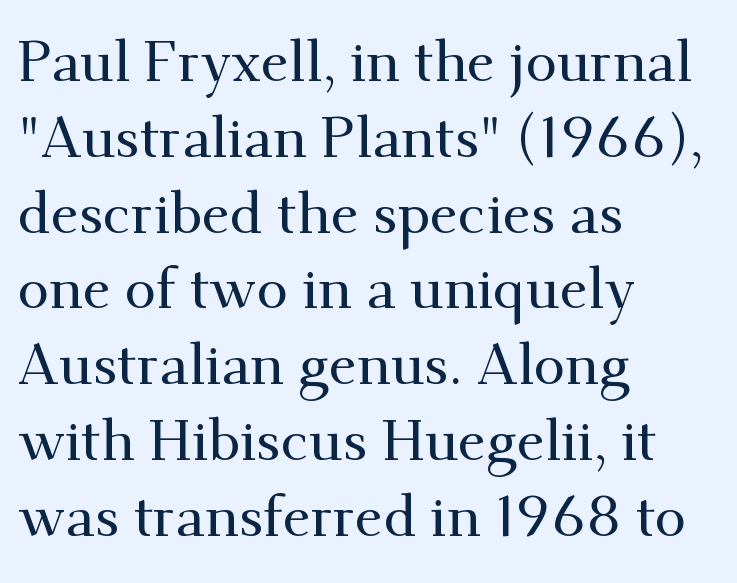
Q: Is the text italic (slanted)? A: No, it is upright.
Q: Is the typeface a serif or a sans-serif typeface? A: Serif.
Q: Is the text underlined? A: No.
Q: How is the paragraph aligned? A: Left-aligned.
Q: Is the spacing between letters normal or unusually wide? A: Normal.
Q: Is the spacing between lines tight, normal or loose? A: Normal.
Q: Width (condensed, normal, or wide)? A: Normal.
Q: Stroke contrast? A: Medium.
Q: x-height? A: Small.
Q: Monospaced? A: No.
